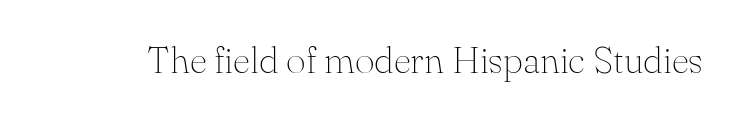
Q: Is the text bold? A: No.
Q: Is the text italic (slanted)? A: No, it is upright.
Q: Is the typeface a serif or a sans-serif typeface? A: Serif.
Q: Is the text underlined? A: No.
Q: Is the spacing between letters normal or unusually wide? A: Normal.
Q: Width (condensed, normal, or wide)? A: Normal.
Q: Stroke contrast? A: Medium.
Q: x-height? A: Small.
Q: Monospaced? A: No.
